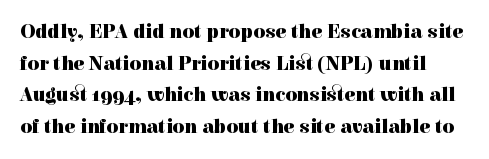
These lines were composed using upright roman letters. How heavy is the stroke? Heavy — this is a bold. Horizontal bands of white between lines are of average thickness. The horizontal fit of the characters is conventional and even. The words here are not underlined.
